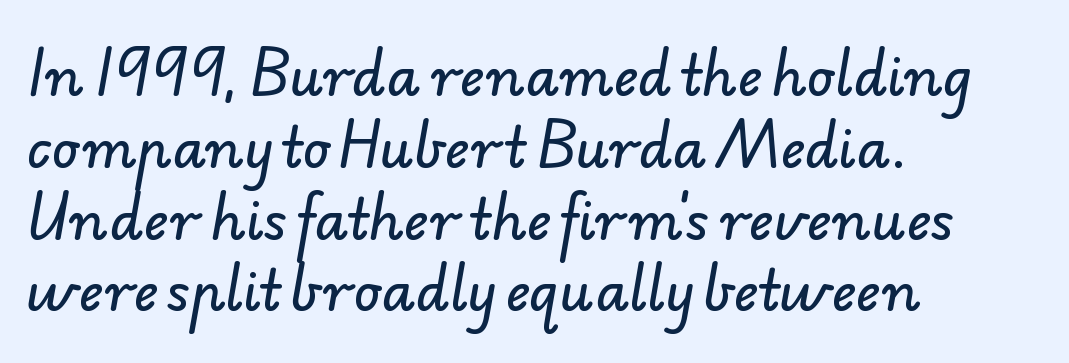
{"serif": "no", "width": "normal", "stroke_contrast": "low", "x_height": "small", "monospaced": "no", "underline": "no", "align": "left", "line_spacing": "normal", "line_spacing_ratio": 1.33, "letter_spacing": "normal", "letter_spacing_em": 0.0, "glyph_px": 54}
